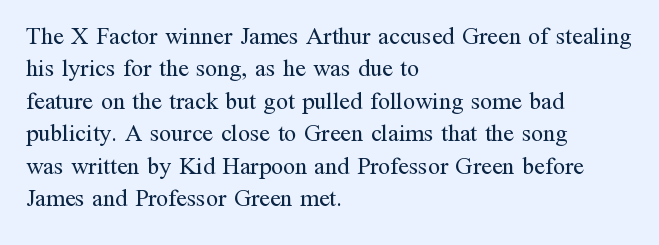
{"italic": "no", "bold": "no", "underline": "no", "align": "left", "line_spacing": "normal", "line_spacing_ratio": 1.35, "letter_spacing": "normal", "letter_spacing_em": 0.0, "glyph_px": 24}
